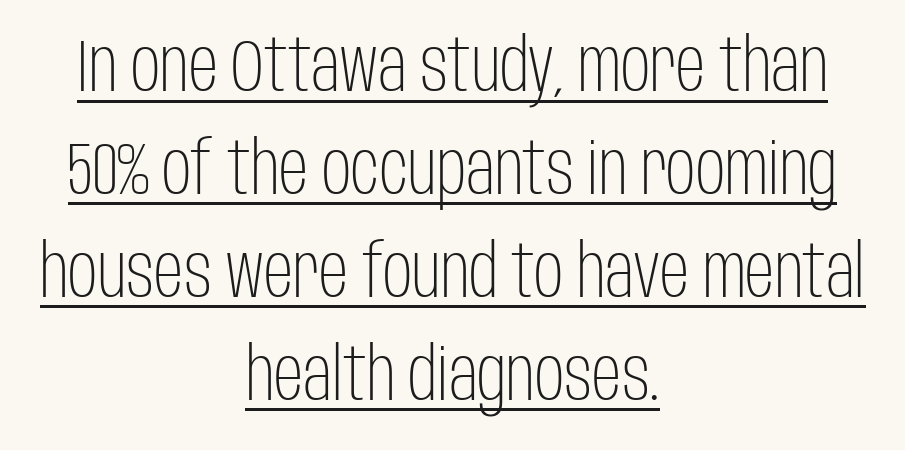
Q: Is the text bold? A: No.
Q: Is the text italic (slanted)? A: No, it is upright.
Q: Is the typeface a serif or a sans-serif typeface? A: Sans-serif.
Q: Is the text underlined? A: Yes.
Q: How is the paragraph aligned? A: Centered.
Q: Is the spacing between letters normal or unusually wide? A: Normal.
Q: Is the spacing between lines tight, normal or loose? A: Normal.
Q: Width (condensed, normal, or wide)? A: Condensed.
Q: Stroke contrast? A: Low.
Q: x-height? A: Large.
Q: Monospaced? A: No.
